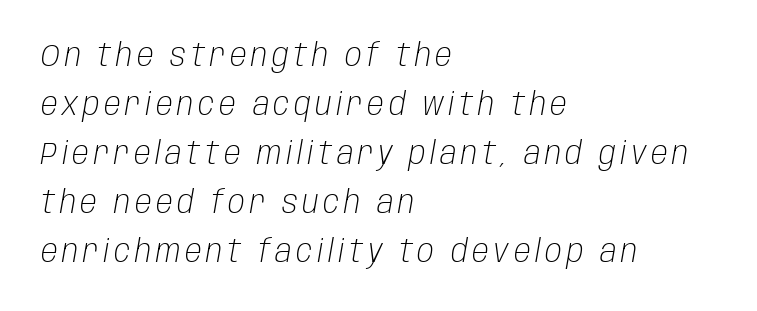
Q: Is the text bold? A: No.
Q: Is the text italic (slanted)? A: Yes, it leans right by about 10 degrees.
Q: Is the text underlined? A: No.
Q: How is the paragraph aligned? A: Left-aligned.
Q: Is the spacing between lines tight, normal or loose? A: Normal.
Q: Width (condensed, normal, or wide)? A: Condensed.
Q: Stroke contrast? A: Low.
Q: x-height? A: Large.
Q: Monospaced? A: No.
